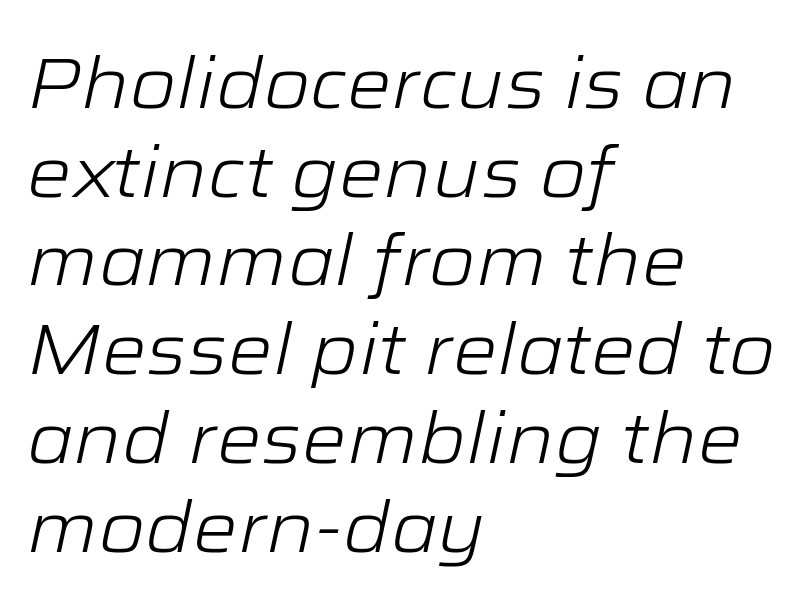
Q: Is the text bold? A: No.
Q: Is the text italic (slanted)? A: Yes, it leans right by about 12 degrees.
Q: Is the text underlined? A: No.
Q: How is the paragraph aligned? A: Left-aligned.
Q: Is the spacing between letters normal or unusually wide? A: Normal.
Q: Is the spacing between lines tight, normal or loose? A: Normal.
Q: Width (condensed, normal, or wide)? A: Wide.
Q: Stroke contrast? A: Low.
Q: x-height? A: Medium.
Q: Monospaced? A: No.
